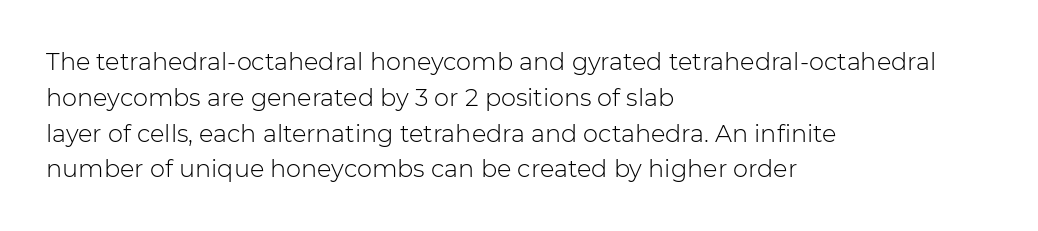
The image shows 24 px text type, upright; set left-aligned, normal line spacing (1.49x), normal letter spacing, not underlined.
